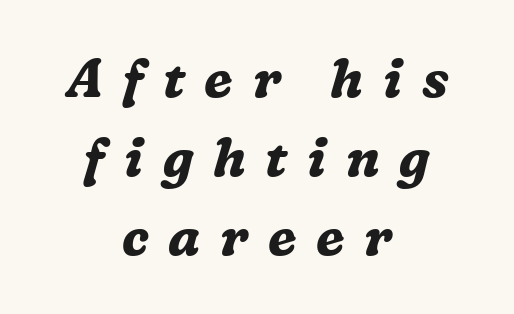
It's the slanting kind of type. Typesetter's note: full bold, strokes at maximum text heaviness. The passage shown is not underscored anywhere. Students, note that the glyphs here are deliberately spaced far apart. Typeset on center — no edge is straight.
